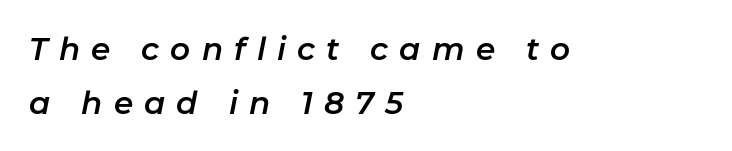
Q: Is the text italic (slanted)? A: Yes, it leans right by about 11 degrees.
Q: Is the text underlined? A: No.
Q: How is the paragraph aligned? A: Left-aligned.
Q: Is the spacing between letters normal or unusually wide? A: Unusually wide.
Q: Width (condensed, normal, or wide)? A: Normal.
Q: Stroke contrast? A: Low.
Q: x-height? A: Medium.
Q: Monospaced? A: No.
